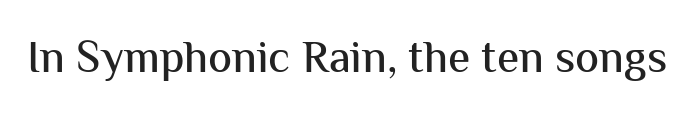
{"serif": "no", "italic": "no", "width": "normal", "stroke_contrast": "medium", "x_height": "medium", "monospaced": "no", "underline": "no", "letter_spacing": "normal", "letter_spacing_em": 0.0, "glyph_px": 45}
